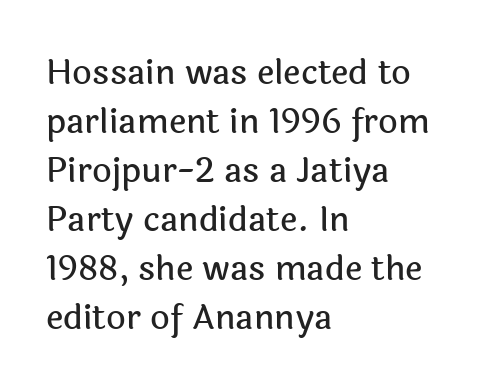
The image shows 34 px sans-serif type, upright; set left-aligned, normal line spacing (1.44x), normal letter spacing, not underlined; a medium x-height.
